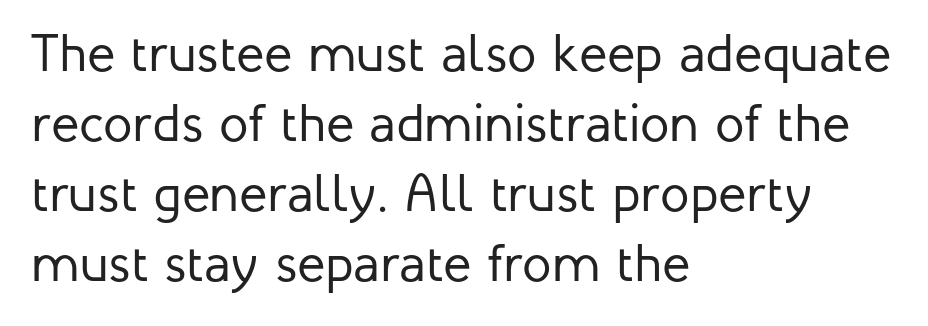
{"serif": "no", "italic": "no", "bold": "no", "weight": "regular", "width": "normal", "stroke_contrast": "low", "x_height": "medium", "monospaced": "no", "underline": "no", "align": "left", "line_spacing": "normal", "line_spacing_ratio": 1.32, "letter_spacing": "normal", "letter_spacing_em": 0.0, "glyph_px": 53}
